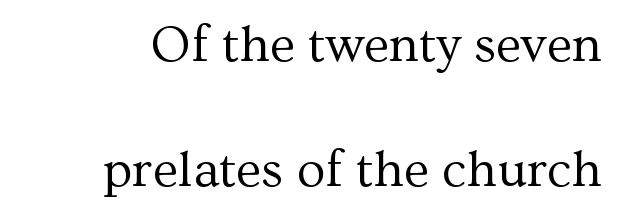
Character widths vary here, with narrow letters taking less room than wide ones. The space between consecutive lines is lavish. Compared with typical body copy, the letter spacing here is the same. These lines were composed using upright roman letters.
